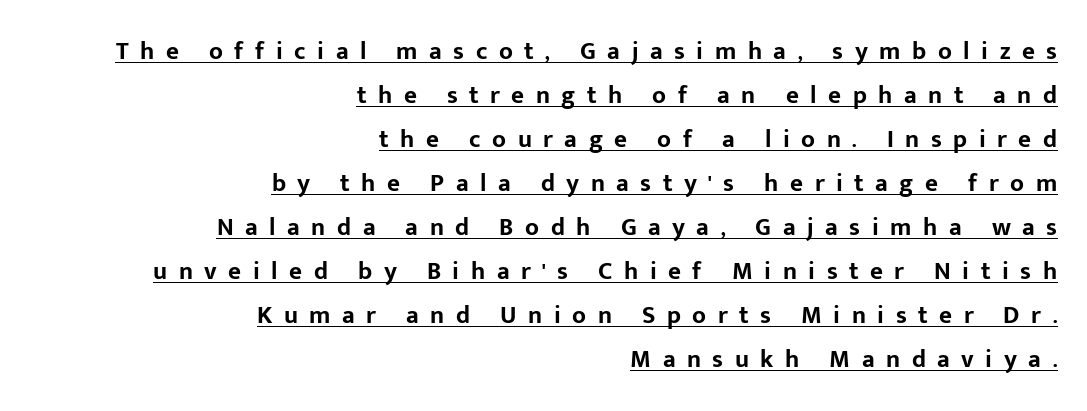
{"italic": "no", "bold": "yes", "underline": "yes", "align": "right", "line_spacing_ratio": 1.76, "letter_spacing": "wide", "letter_spacing_em": 0.46, "glyph_px": 25}
